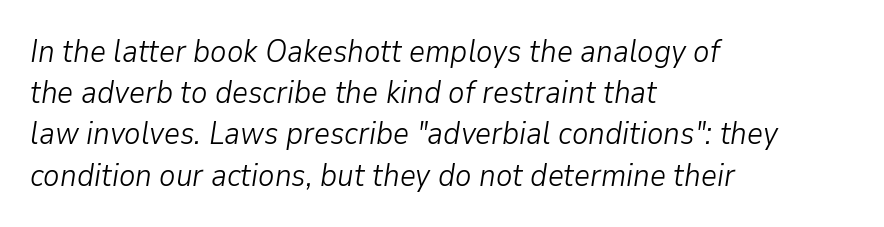
{"italic": "yes", "lean": "right", "slant_degrees": 9, "bold": "no", "weight": "light", "width": "normal", "stroke_contrast": "low", "x_height": "medium", "monospaced": "no", "underline": "no", "align": "left", "line_spacing": "normal", "line_spacing_ratio": 1.33, "letter_spacing": "normal", "letter_spacing_em": 0.0, "glyph_px": 31}
